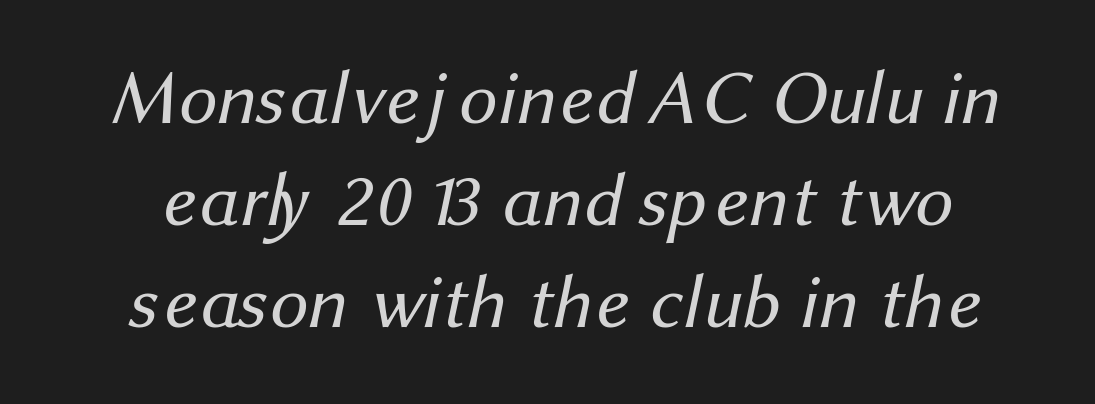
{"serif": "no", "bold": "no", "weight": "regular", "width": "normal", "stroke_contrast": "medium", "x_height": "medium", "monospaced": "no", "underline": "no", "line_spacing": "normal", "line_spacing_ratio": 1.34, "letter_spacing": "normal", "letter_spacing_em": 0.0, "glyph_px": 76}
